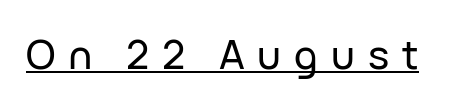
The image shows 40 px sans-serif type, upright; set unusually wide letter spacing (+0.32 em), underlined; low stroke contrast and a medium x-height.
